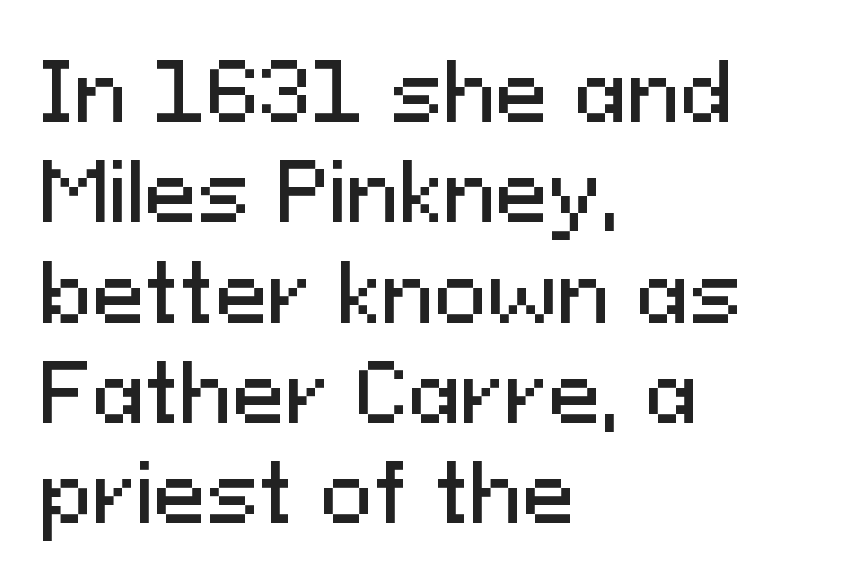
Q: Is the text italic (slanted)? A: No, it is upright.
Q: Is the typeface a serif or a sans-serif typeface? A: Sans-serif.
Q: Is the text underlined? A: No.
Q: How is the paragraph aligned? A: Left-aligned.
Q: Is the spacing between letters normal or unusually wide? A: Normal.
Q: Is the spacing between lines tight, normal or loose? A: Normal.
Q: Width (condensed, normal, or wide)? A: Normal.
Q: Stroke contrast? A: Medium.
Q: x-height? A: Medium.
Q: Monospaced? A: No.
